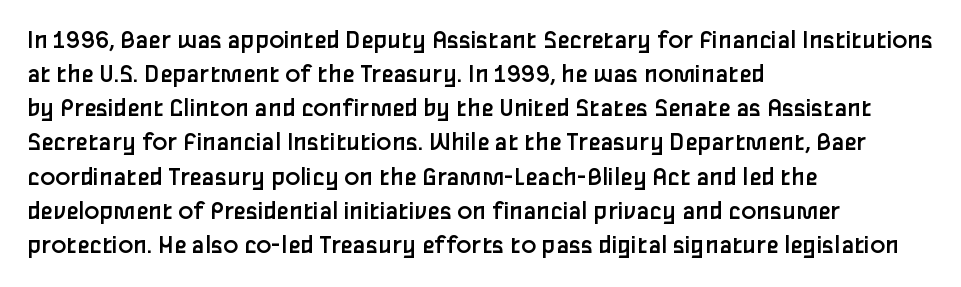
{"serif": "no", "italic": "no", "bold": "no", "weight": "regular", "width": "normal", "stroke_contrast": "low", "x_height": "medium", "monospaced": "no", "underline": "no", "align": "left", "line_spacing_ratio": 1.22, "letter_spacing": "normal", "letter_spacing_em": 0.0, "glyph_px": 28}
